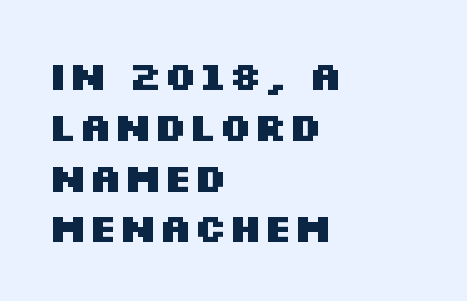
The image shows 40 px heavy, wide sans-serif type, upright; set left-aligned, normal line spacing (1.27x), normal letter spacing, not underlined; medium stroke contrast and a large x-height.
